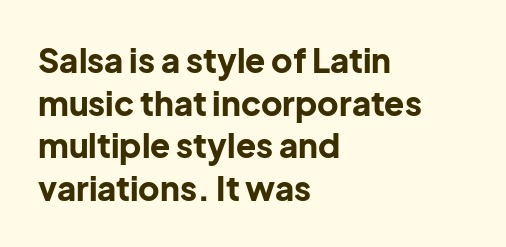
The image shows 33 px bold sans-serif type, upright; set left-aligned, normal line spacing (1.29x), normal letter spacing, not underlined; low stroke contrast and a medium x-height.
